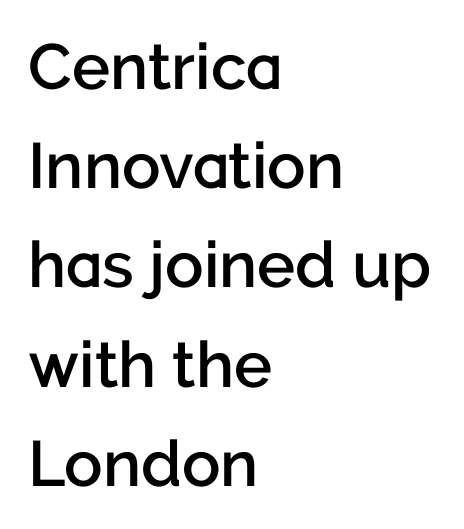
{"serif": "no", "italic": "no", "bold": "semi", "weight": "semibold", "width": "normal", "stroke_contrast": "low", "x_height": "medium", "monospaced": "no", "underline": "no", "align": "left", "line_spacing": "normal", "line_spacing_ratio": 1.55, "letter_spacing": "normal", "letter_spacing_em": 0.0, "glyph_px": 64}
